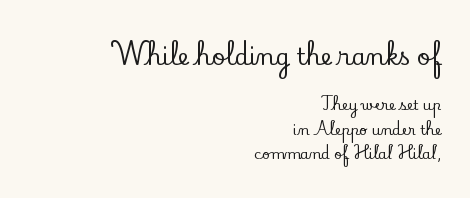
Nobody drew a line under any word here. The font's upright variant was chosen for this text. The rendering shrinks the type as you move from the upper chunk to the lower. Leftover space on each line is placed entirely before the opening word. Each word holds together tightly as a unit, with standard inter-letter gaps.
